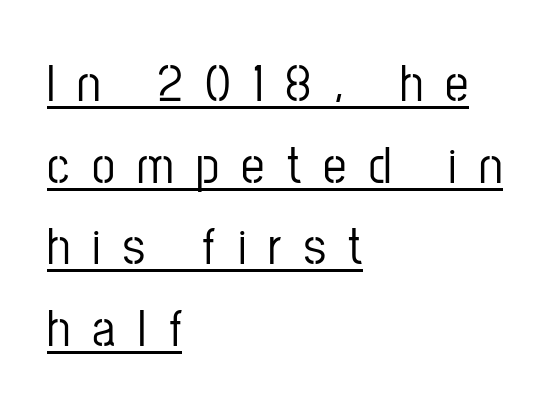
The image shows 52 px condensed sans-serif type, upright; set left-aligned, normal line spacing (1.57x), unusually wide letter spacing (+0.43 em), underlined; low stroke contrast and a medium x-height.
